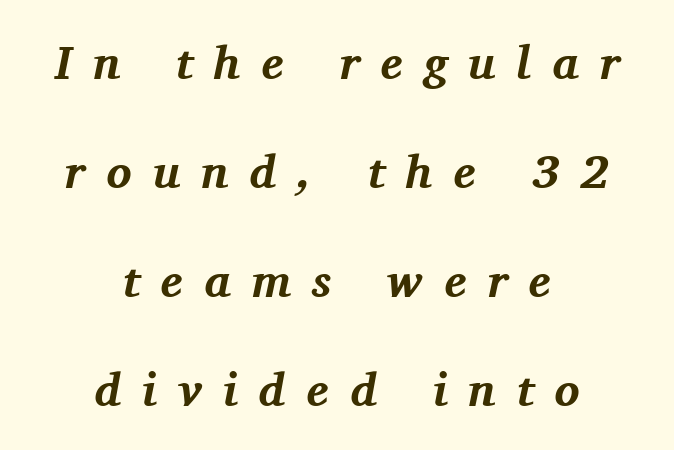
Q: Is the text bold? A: Yes.
Q: Is the text italic (slanted)? A: Yes, it leans right by about 11 degrees.
Q: Is the typeface a serif or a sans-serif typeface? A: Serif.
Q: Is the text underlined? A: No.
Q: How is the paragraph aligned? A: Centered.
Q: Is the spacing between letters normal or unusually wide? A: Unusually wide.
Q: Is the spacing between lines tight, normal or loose? A: Loose.
Q: Width (condensed, normal, or wide)? A: Normal.
Q: Stroke contrast? A: Medium.
Q: x-height? A: Medium.
Q: Monospaced? A: No.
